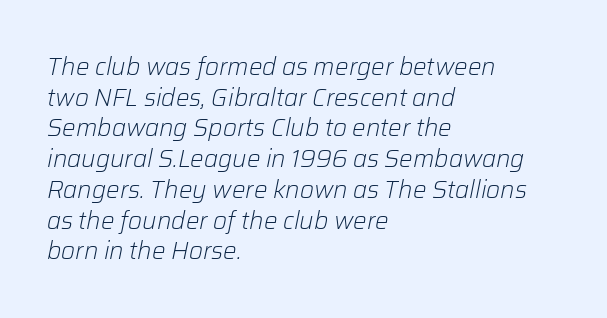
The image shows 24 px text type, italic (leaning right); set left-aligned, normal line spacing (1.28x), normal letter spacing, not underlined.
